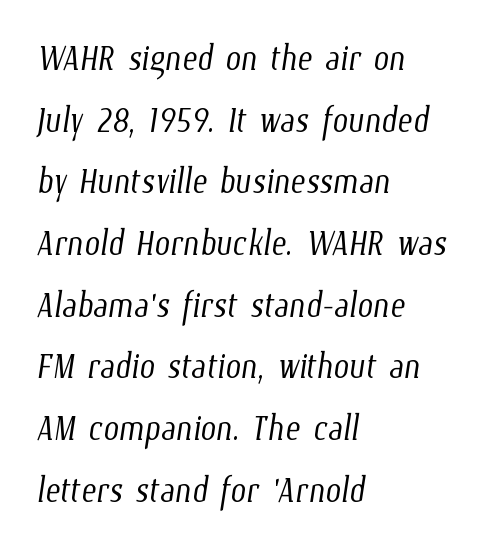
No extra ink here — the face is not bold. Proportional: the letters do not fall into vertical columns. A typesetter would call this leading conventional body-copy spacing. The letters sit at their default tracking, neither squeezed nor spread. The space beneath each line is pristine and unruled.
